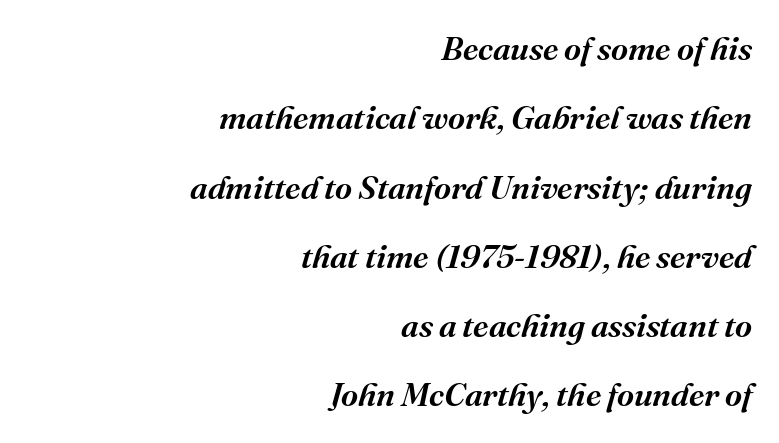
Q: Is the text italic (slanted)? A: Yes, it leans right by about 16 degrees.
Q: Is the typeface a serif or a sans-serif typeface? A: Serif.
Q: Is the text underlined? A: No.
Q: How is the paragraph aligned? A: Right-aligned.
Q: Is the spacing between letters normal or unusually wide? A: Normal.
Q: Is the spacing between lines tight, normal or loose? A: Loose.
Q: Width (condensed, normal, or wide)? A: Normal.
Q: Stroke contrast? A: Medium.
Q: x-height? A: Medium.
Q: Monospaced? A: No.
